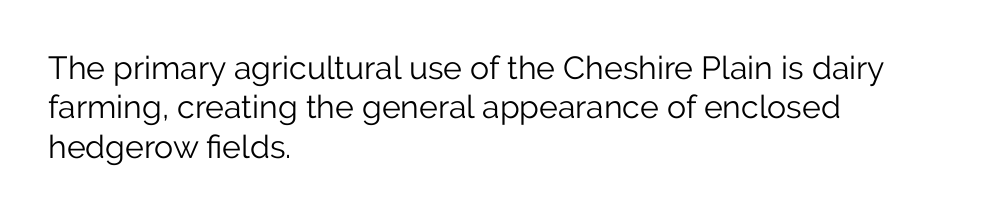
This is sans-serif lettering, the kind often seen on screens and signage. A typesetter would call this proportional, since set widths differ per character. If you drew a ruler down the left edge, every line would touch it. Unmarked baselines from the first word to the last.
